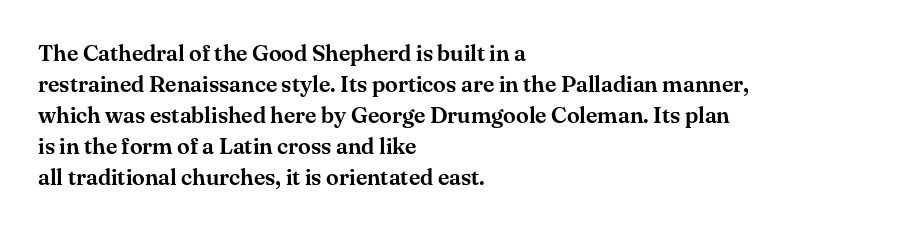
The designer left line spacing at the default. Glance below the letters and you will spot only blank space. The letters sit at their default tracking, neither squeezed nor spread. If you drew a line through each stem, it would be perfectly vertical. The compositor pushed each line to the left boundary.
